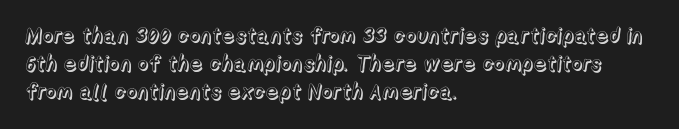
Q: Is the text italic (slanted)? A: Yes.
Q: Is the text underlined? A: No.
Q: How is the paragraph aligned? A: Left-aligned.
Q: Is the spacing between letters normal or unusually wide? A: Normal.
Q: Is the spacing between lines tight, normal or loose? A: Normal.
